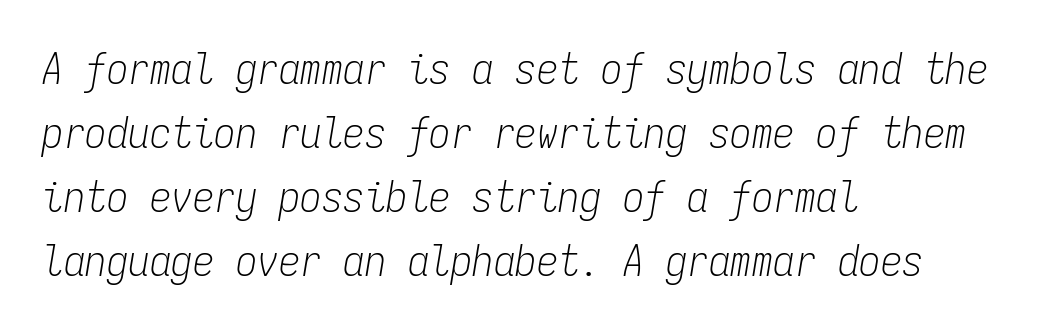
The image shows 43 px light, condensed type, italic (leaning right), monospaced; set left-aligned, normal line spacing (1.49x), normal letter spacing, not underlined; low stroke contrast and a medium x-height.
